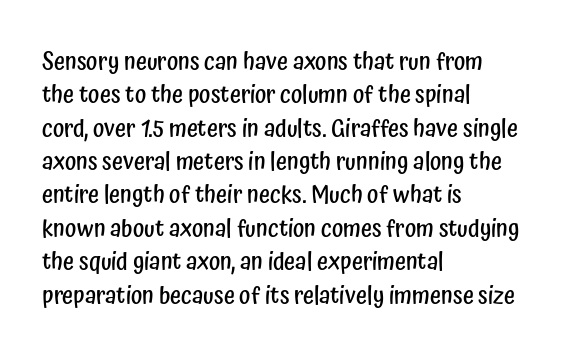
{"italic": "no", "bold": "semi", "underline": "no", "align": "left", "line_spacing": "normal", "line_spacing_ratio": 1.39, "letter_spacing": "normal", "letter_spacing_em": 0.0, "glyph_px": 24}
